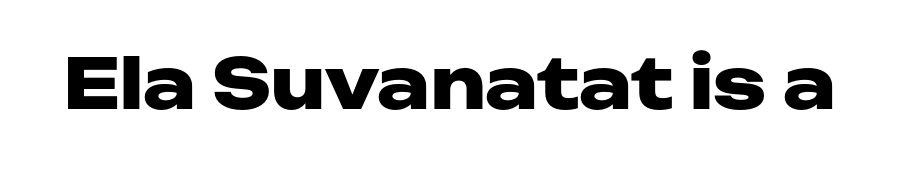
Q: Is the text bold? A: Yes.
Q: Is the text italic (slanted)? A: No, it is upright.
Q: Is the typeface a serif or a sans-serif typeface? A: Sans-serif.
Q: Is the text underlined? A: No.
Q: Is the spacing between letters normal or unusually wide? A: Normal.
Q: Width (condensed, normal, or wide)? A: Wide.
Q: Stroke contrast? A: Low.
Q: x-height? A: Medium.
Q: Monospaced? A: No.
